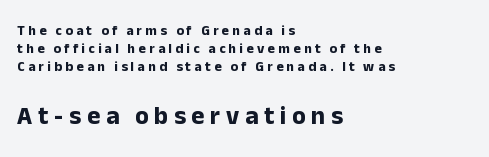
The image shows 25 px bold type, upright; set left-aligned, normal line spacing (1.3x), unusually wide letter spacing (+0.23 em), not underlined; the second (bottom) block is 1.79x larger.
